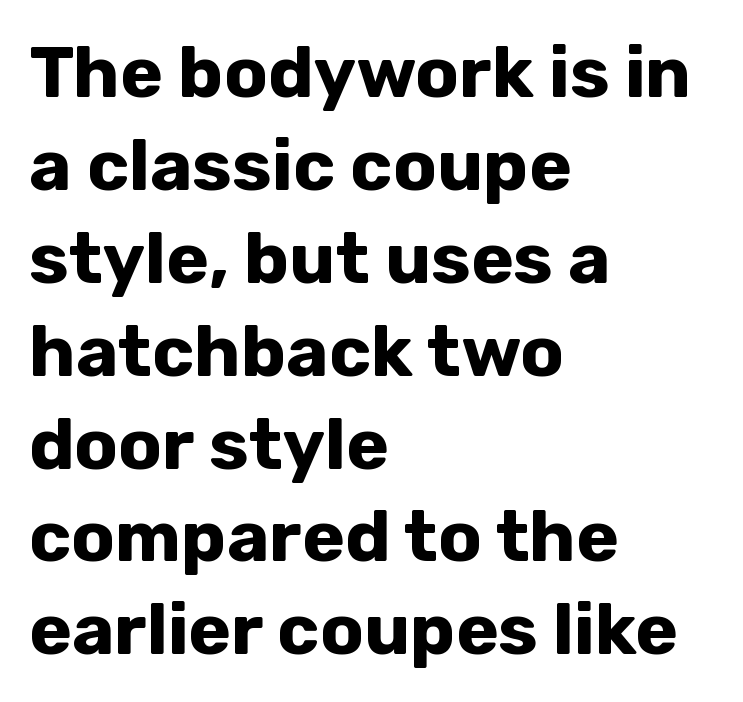
{"serif": "no", "italic": "no", "bold": "yes", "weight": "bold", "width": "normal", "stroke_contrast": "low", "x_height": "medium", "monospaced": "no", "underline": "no", "align": "left", "line_spacing": "normal", "line_spacing_ratio": 1.29, "letter_spacing": "normal", "letter_spacing_em": 0.0, "glyph_px": 72}
